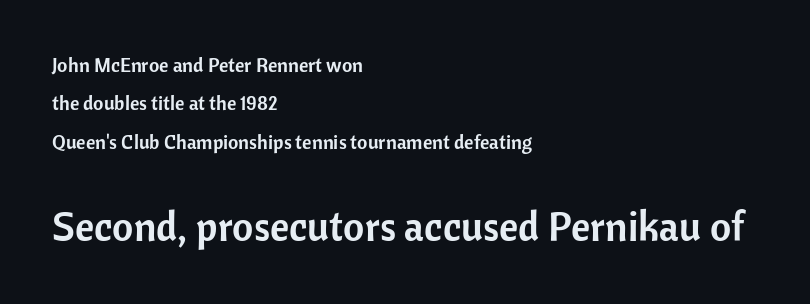
{"serif": "no", "italic": "no", "width": "normal", "stroke_contrast": "low", "x_height": "medium", "monospaced": "no", "underline": "no", "align": "left", "line_spacing": "loose", "line_spacing_ratio": 1.92, "letter_spacing": "normal", "letter_spacing_em": 0.0, "larger_block": "second", "size_ratio": 2.05, "glyph_px": 41}
